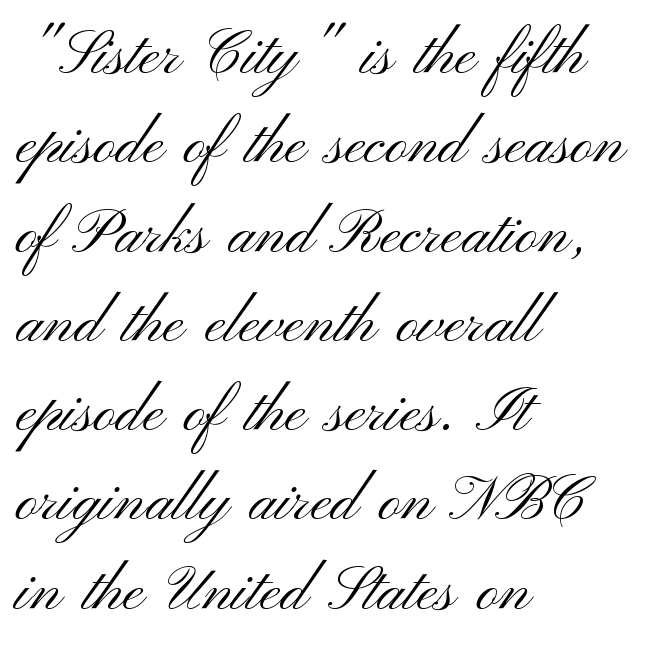
Q: Is the text bold? A: No.
Q: Is the text italic (slanted)? A: Yes.
Q: Is the typeface a serif or a sans-serif typeface? A: Sans-serif.
Q: Is the text underlined? A: No.
Q: How is the paragraph aligned? A: Left-aligned.
Q: Is the spacing between letters normal or unusually wide? A: Normal.
Q: Is the spacing between lines tight, normal or loose? A: Normal.
Q: Width (condensed, normal, or wide)? A: Wide.
Q: Stroke contrast? A: Medium.
Q: x-height? A: Small.
Q: Monospaced? A: No.
